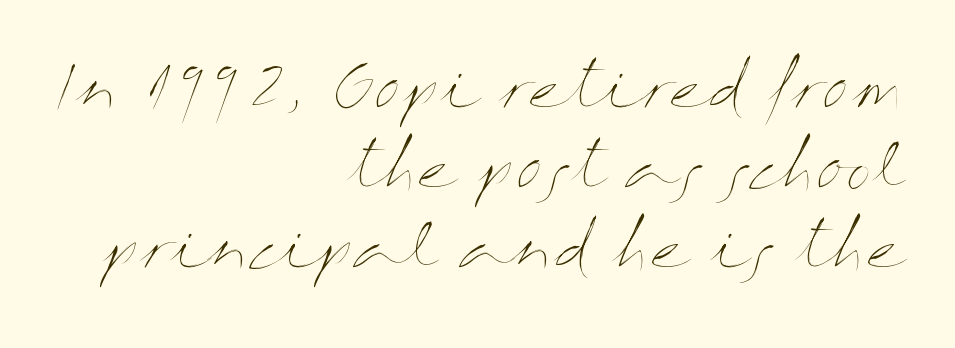
{"bold": "no", "weight": "thin", "width": "wide", "stroke_contrast": "medium", "x_height": "medium", "monospaced": "no", "underline": "no", "align": "right", "line_spacing": "normal", "line_spacing_ratio": 1.33, "letter_spacing": "normal", "letter_spacing_em": 0.0, "glyph_px": 60}
